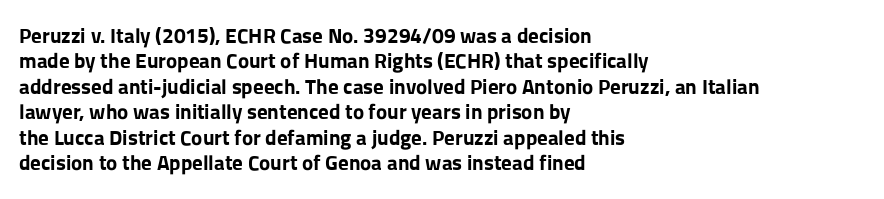
The image shows 21 px bold type, upright; set left-aligned, line spacing 1.21x, normal letter spacing, not underlined.
